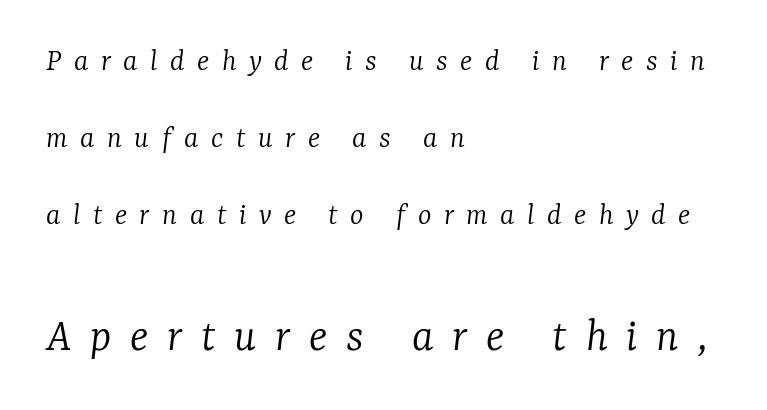
{"serif": "yes", "italic": "yes", "lean": "right", "slant_degrees": 7, "bold": "no", "weight": "light", "width": "normal", "stroke_contrast": "low", "x_height": "medium", "monospaced": "no", "underline": "no", "align": "left", "line_spacing": "loose", "line_spacing_ratio": 2.4, "letter_spacing": "wide", "letter_spacing_em": 0.39, "larger_block": "second", "size_ratio": 1.5, "glyph_px": 48}
